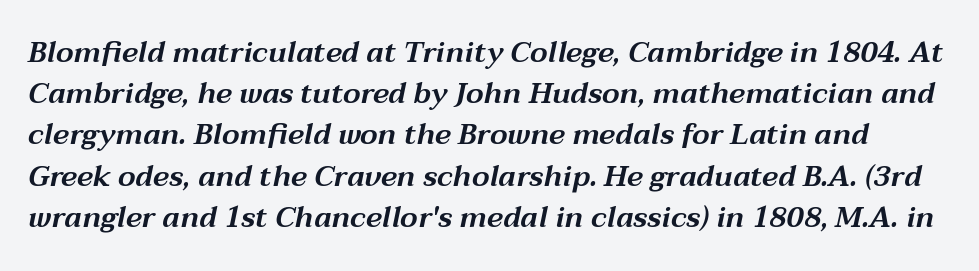
{"italic": "yes", "lean": "right", "slant_degrees": 12, "width": "wide", "stroke_contrast": "medium", "x_height": "medium", "monospaced": "no", "underline": "no", "line_spacing": "normal", "line_spacing_ratio": 1.42, "letter_spacing": "normal", "letter_spacing_em": 0.0, "glyph_px": 29}
